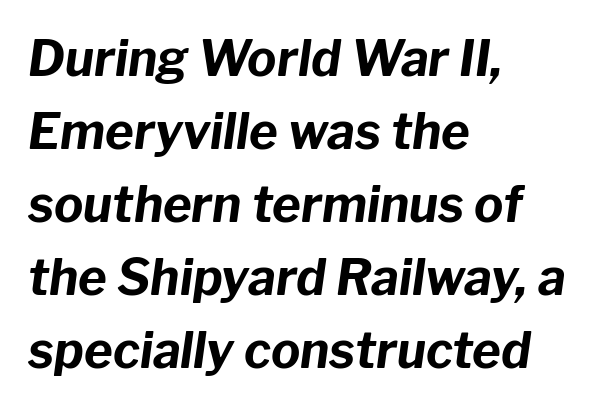
{"italic": "yes", "lean": "right", "slant_degrees": 8, "bold": "yes", "weight": "bold", "width": "normal", "stroke_contrast": "low", "x_height": "medium", "monospaced": "no", "underline": "no", "align": "left", "line_spacing": "normal", "line_spacing_ratio": 1.49, "letter_spacing": "normal", "letter_spacing_em": 0.0, "glyph_px": 49}
